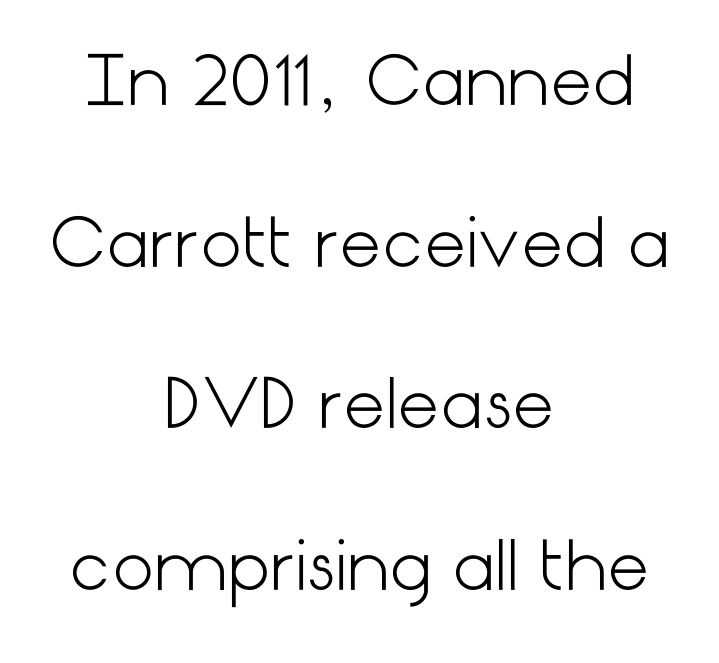
The image shows 66 px light sans-serif type, upright; set centered, loose line spacing (2.45x), normal letter spacing, not underlined; low stroke contrast and a medium x-height.
